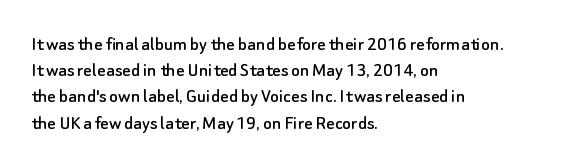
{"italic": "no", "underline": "no", "align": "left", "line_spacing": "normal", "line_spacing_ratio": 1.25, "letter_spacing": "normal", "letter_spacing_em": 0.0, "glyph_px": 21}
